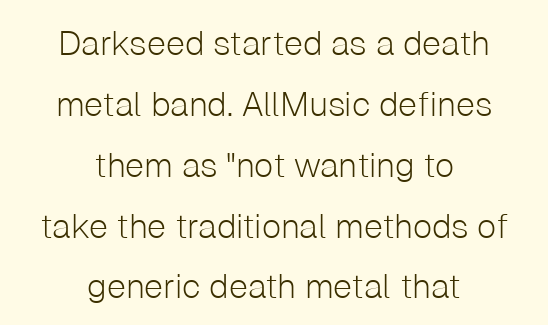
The image shows 34 px light sans-serif type, upright; set centered, line spacing 1.79x, normal letter spacing, not underlined; low stroke contrast and a medium x-height.
